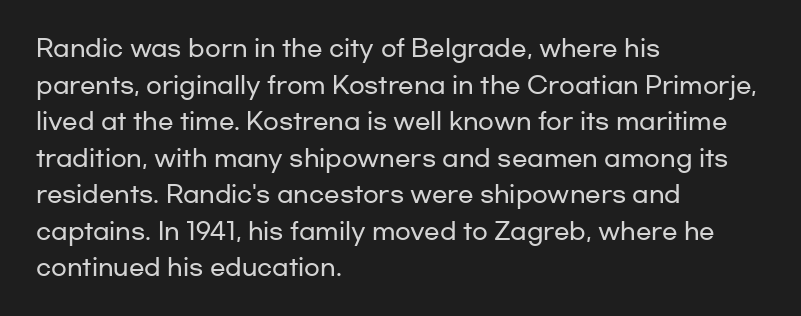
Rendered with straight, roman letterforms. Notice how the passage keeps a crisp vertical edge on the left only. A typesetter would call this leading conventional body-copy spacing. Is the letter spacing exaggerated? No — it looks like the ordinary default.
